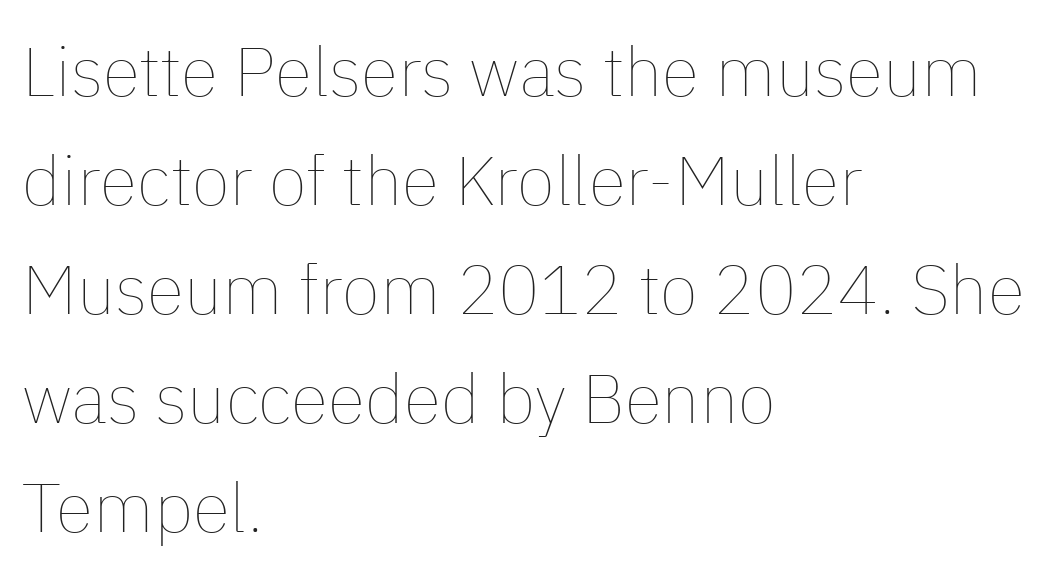
The image shows 69 px thin type, upright; set left-aligned, normal line spacing (1.58x), normal letter spacing, not underlined; low stroke contrast and a medium x-height.
